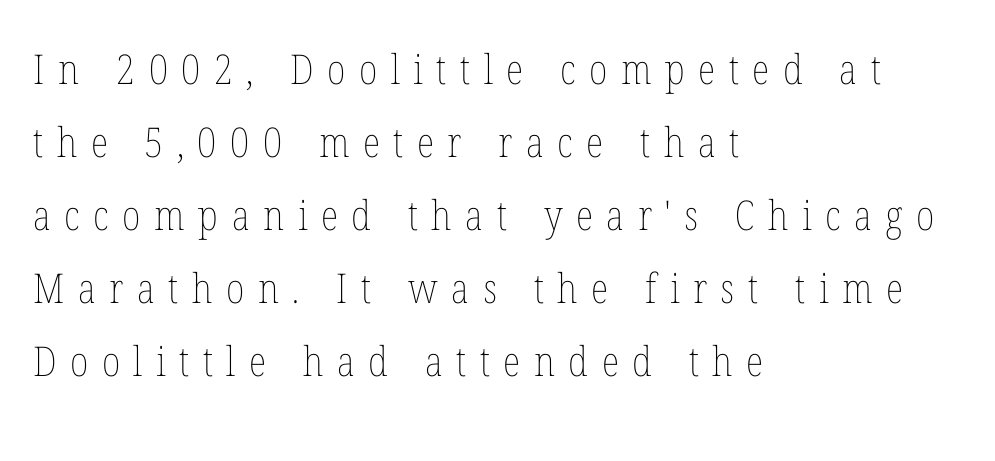
Is this a fixed-width face? No — the glyphs have proportional, varying widths. These lines stack with their left ends in a neat column. Nobody drew a line under any word here. If you drew a line through each stem, it would be perfectly vertical.
